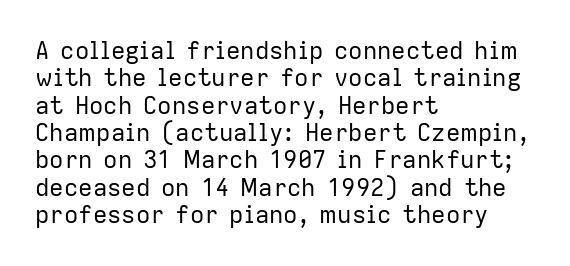
{"italic": "no", "bold": "no", "underline": "no", "align": "left", "line_spacing": "tight", "line_spacing_ratio": 1.14, "letter_spacing": "normal", "letter_spacing_em": 0.0, "glyph_px": 24}
